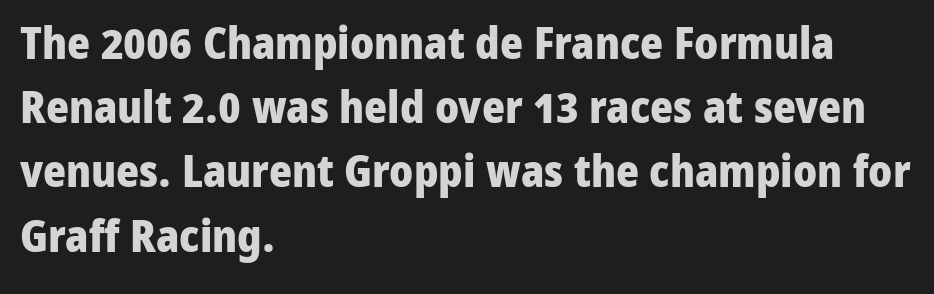
One-word summary of the alignment: left. Chunky letters — that's bold for sure. The lettering stays uniformly vertical, giving the passage a roman look. The face used here is proportionally spaced, like ordinary book or web type. Regarding leading, the lines here are spaced in the standard way.
